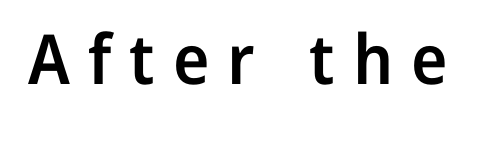
Inter-character spacing is expanded well beyond the font's built-in metrics. Posture: upright roman. Letterform terminals end flat and unadorned throughout the passage. Do the characters align in a grid? No, the font is proportional. The strip under each line holds only bare page.
